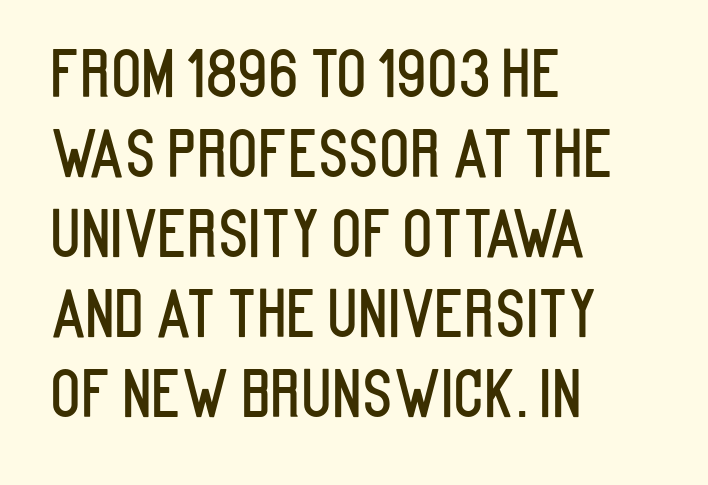
The passage shown stacks its lines at a standard gap. Compared with a centered layout, this one pins lines to the left instead. Type without underlining. The letters sit at their default tracking, neither squeezed nor spread. Unlike italic type, these characters show no tilt at all.
